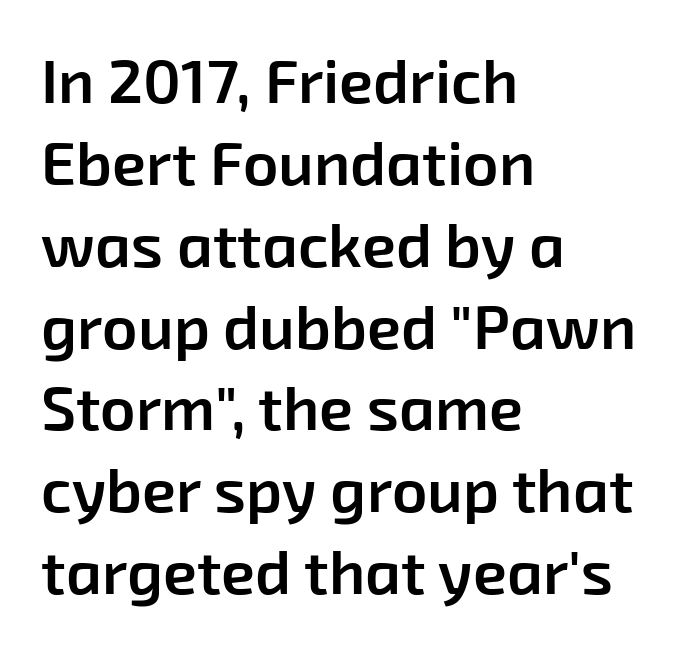
The image shows 62 px semibold sans-serif type; set left-aligned, normal line spacing (1.32x), normal letter spacing, not underlined; low stroke contrast and a medium x-height.
